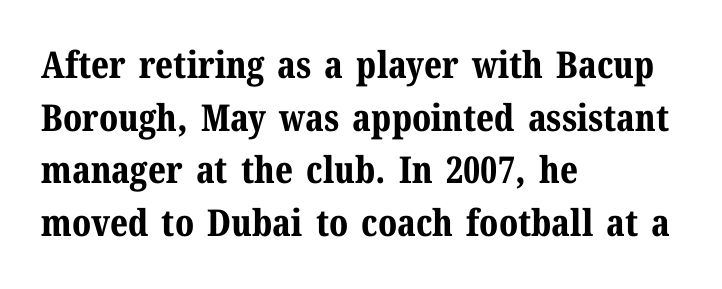
The image shows 37 px bold serif type, upright; set left-aligned, normal line spacing (1.42x), normal letter spacing, not underlined; medium stroke contrast and a medium x-height.
